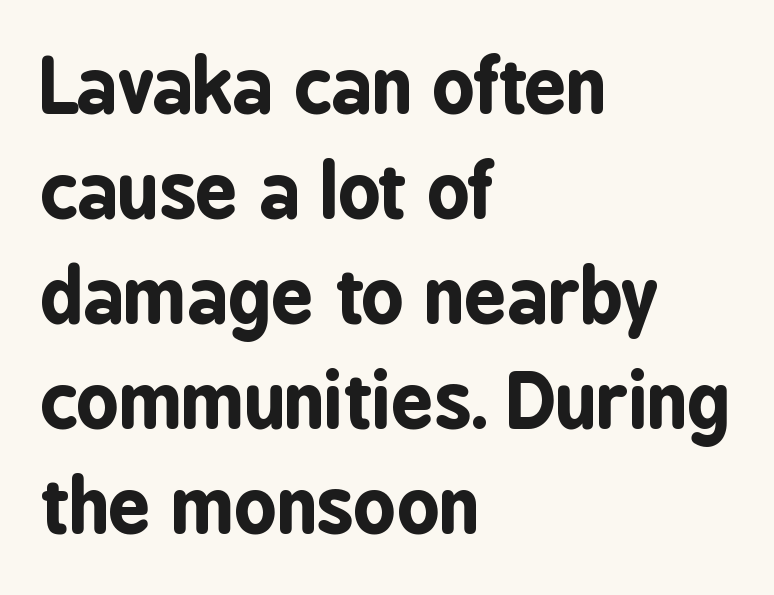
Regarding serifs, this sample does without them. Each line starts at the same left margin while the right side varies. Each row of text sits above clean, open space. Quick note: not italic, upright. You could call the tracking neutral — neither tight nor loose. Leading: standard.
